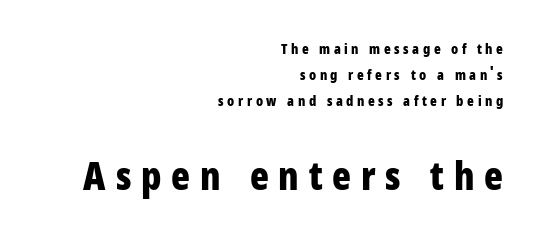
This sample has the flowing, uneven cadence of proportional lettering. Heavy, bold letterforms. Descenders are the only things crossing below the line. Visually the block forms a straight wall on the right and a jagged coastline on the left. Someone cranked the tracking dial way up on this one. Which chunk is bigger? The second one — the bottom block dwarfs the top.
